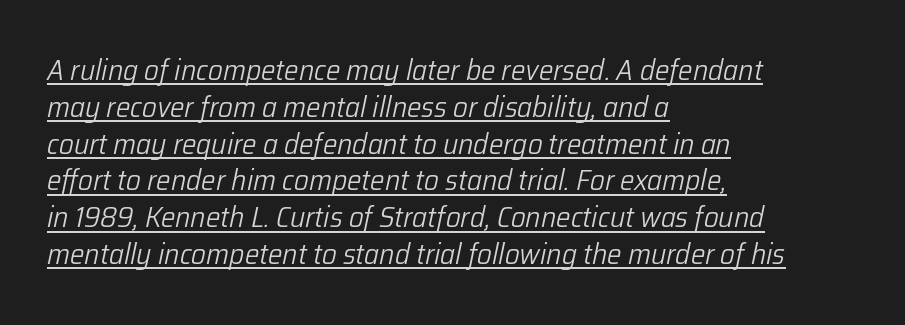
Q: Is the text bold? A: No.
Q: Is the text italic (slanted)? A: Yes, it leans right by about 12 degrees.
Q: Is the text underlined? A: Yes.
Q: How is the paragraph aligned? A: Left-aligned.
Q: Is the spacing between letters normal or unusually wide? A: Normal.
Q: Is the spacing between lines tight, normal or loose? A: Normal.
Q: Width (condensed, normal, or wide)? A: Normal.
Q: Stroke contrast? A: Low.
Q: x-height? A: Medium.
Q: Monospaced? A: No.
